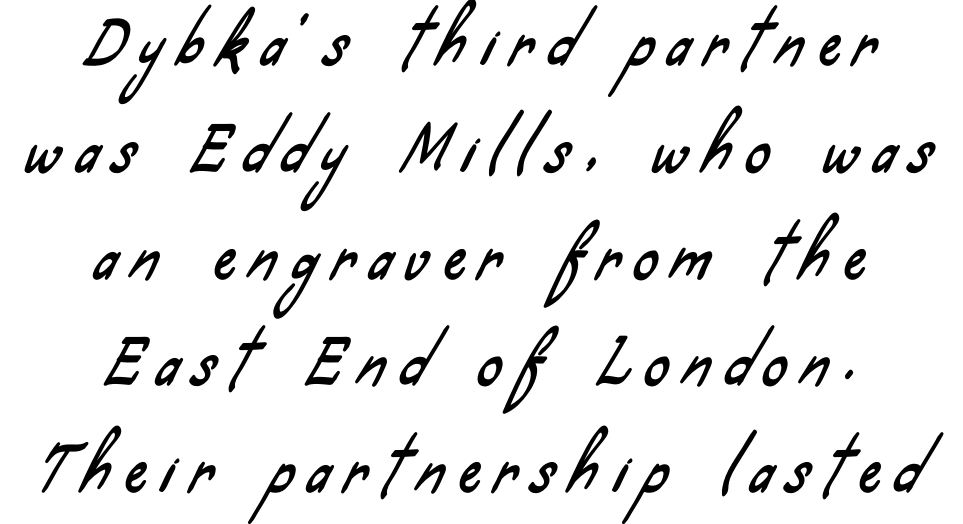
Short note: letters widely spaced. Horizontal alignment here is central, giving a formal, balanced look. The face used here is proportionally spaced, like ordinary book or web type. The type family on display is of the sans-serif kind. The space beneath each line is pristine and unruled.
